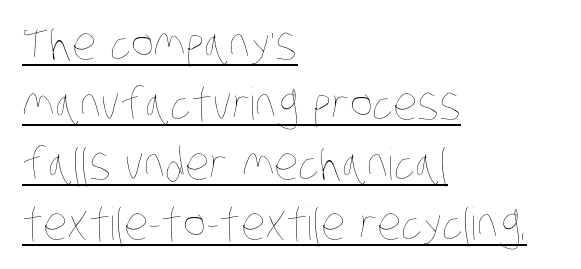
The image shows 44 px thin, condensed type; set left-aligned, normal line spacing (1.36x), normal letter spacing, underlined; low stroke contrast and a large x-height.
